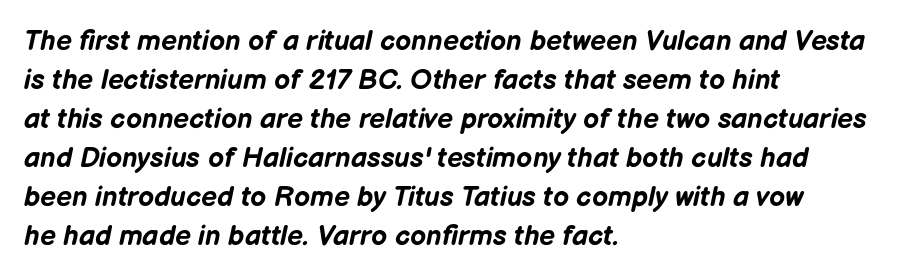
{"italic": "yes", "lean": "right", "slant_degrees": 12, "bold": "yes", "weight": "bold", "width": "normal", "stroke_contrast": "low", "x_height": "medium", "monospaced": "no", "underline": "no", "align": "left", "line_spacing": "normal", "line_spacing_ratio": 1.39, "letter_spacing": "normal", "letter_spacing_em": 0.0, "glyph_px": 28}
